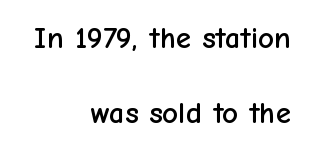
Q: Is the text italic (slanted)? A: No, it is upright.
Q: Is the typeface a serif or a sans-serif typeface? A: Sans-serif.
Q: Is the text underlined? A: No.
Q: How is the paragraph aligned? A: Right-aligned.
Q: Is the spacing between letters normal or unusually wide? A: Normal.
Q: Is the spacing between lines tight, normal or loose? A: Loose.
Q: Width (condensed, normal, or wide)? A: Normal.
Q: Stroke contrast? A: Low.
Q: x-height? A: Medium.
Q: Monospaced? A: No.
